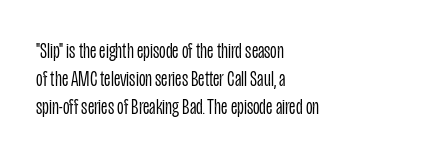
The image shows 23 px text type, upright; set left-aligned, line spacing 1.21x, normal letter spacing, not underlined.
